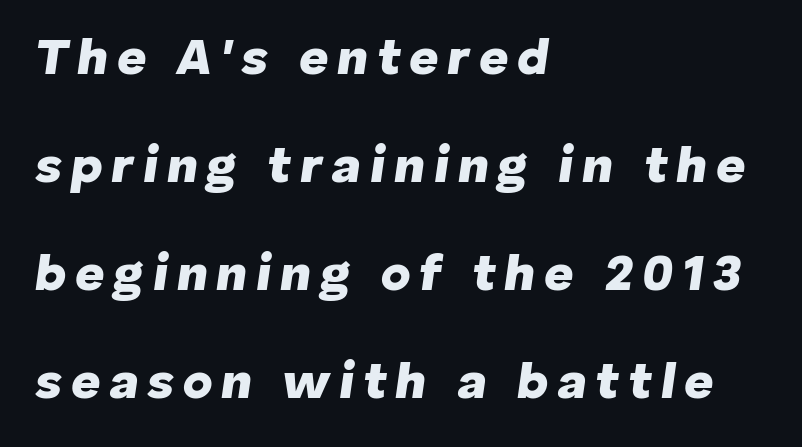
There's an unmistakable incline to the writing here. Beneath every word, the page is bare. The rag falls on the right side of this text block. These lines are rendered in a variable-pitch font. Stroke thickness is high; the sample reads as a true bold.
